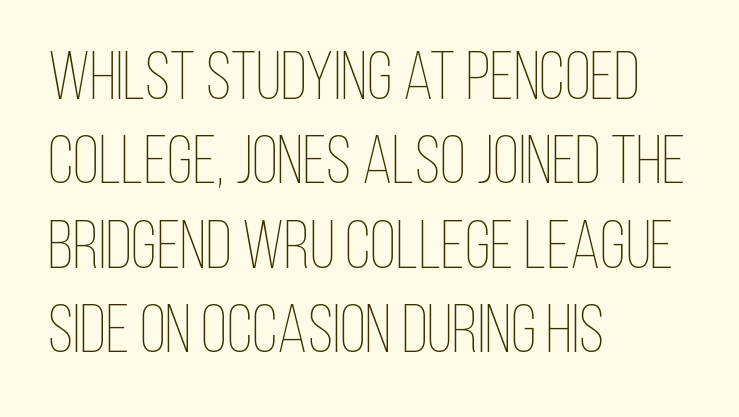
The image shows 68 px thin, condensed type, upright; set left-aligned, line spacing 1.24x, normal letter spacing, not underlined; low stroke contrast and a large x-height.
